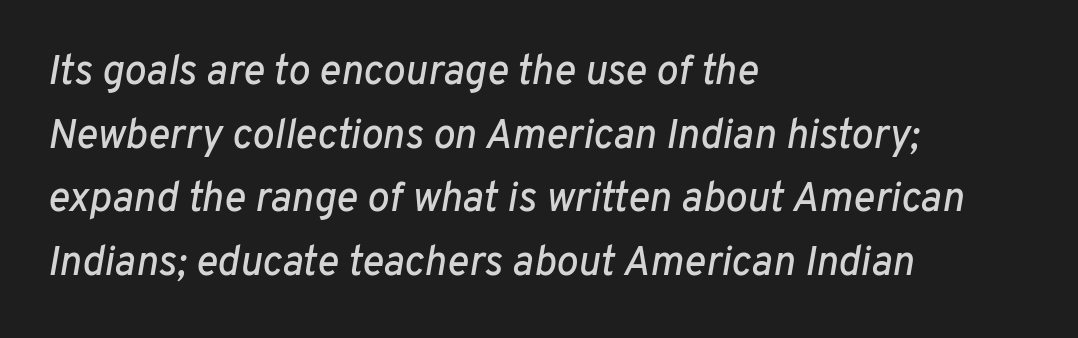
The image shows 41 px text type, italic (leaning right); set left-aligned, normal line spacing (1.55x), normal letter spacing, not underlined; low stroke contrast and a medium x-height.
